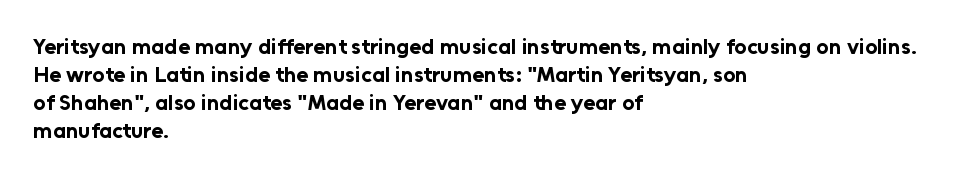
The passage is arranged the way most books set body copy — flush left. No word sits above an underline. Nobody touched the tracking dial on this one. Stroke thickness is high; the sample reads as a true bold.
